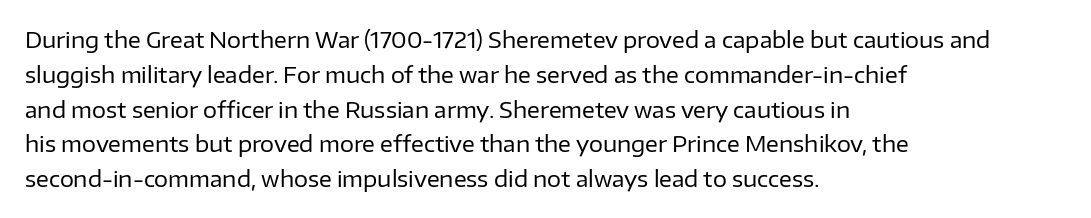
The image shows 22 px text type, upright; set left-aligned, normal line spacing (1.58x), normal letter spacing, not underlined.
